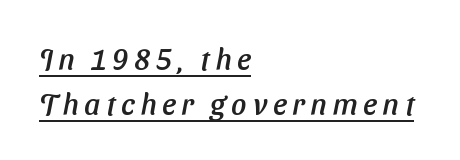
{"serif": "no", "width": "normal", "stroke_contrast": "low", "x_height": "medium", "monospaced": "no", "underline": "yes", "align": "left", "line_spacing": "normal", "line_spacing_ratio": 1.49, "glyph_px": 30}
